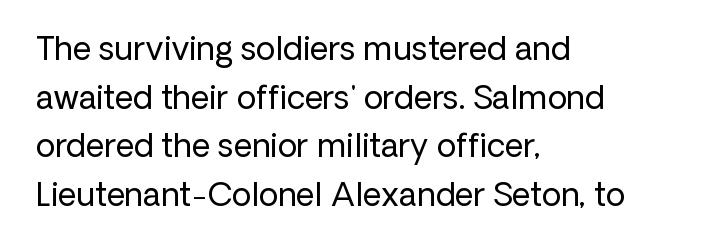
The image shows 32 px regular-weight sans-serif type, upright; set left-aligned, normal line spacing (1.52x), normal letter spacing, not underlined; low stroke contrast and a medium x-height.
